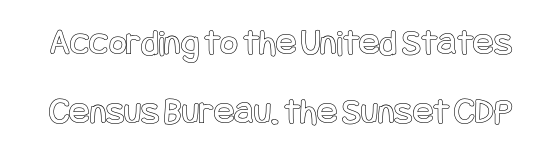
The image shows 38 px condensed type, upright; set line spacing 1.81x, normal letter spacing, not underlined; a large x-height.
